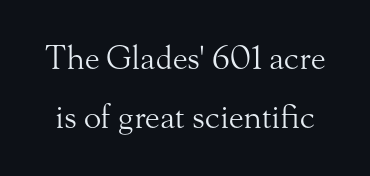
Q: Is the text bold? A: No.
Q: Is the text italic (slanted)? A: No, it is upright.
Q: Is the typeface a serif or a sans-serif typeface? A: Serif.
Q: Is the text underlined? A: No.
Q: Is the spacing between letters normal or unusually wide? A: Normal.
Q: Width (condensed, normal, or wide)? A: Normal.
Q: Stroke contrast? A: Medium.
Q: x-height? A: Small.
Q: Monospaced? A: No.
